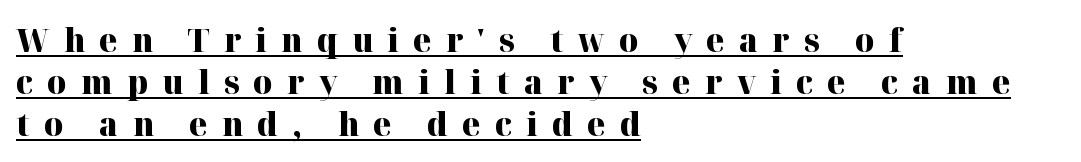
The image shows 33 px heavy serif type, upright; set left-aligned, normal line spacing (1.27x), unusually wide letter spacing (+0.43 em), underlined; high stroke contrast and a medium x-height.
